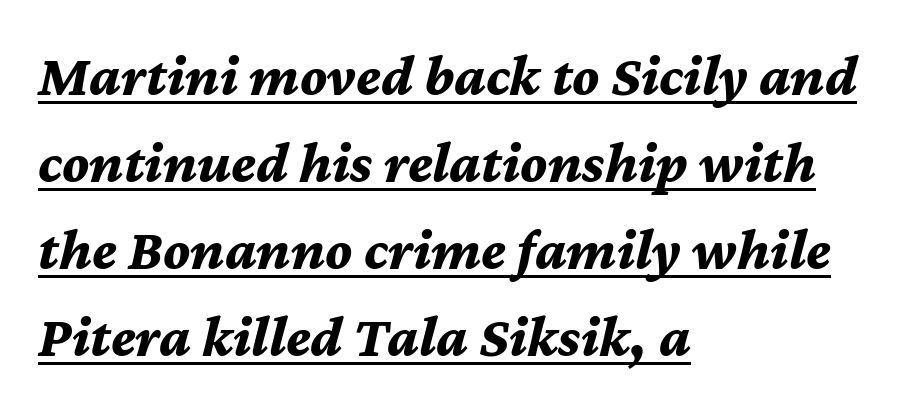
The rendering uses natural spacing where letterforms have individual widths. Plenty of ink on the page — the face is bold. All the whitespace from short lines collects on the right. Quick note: italic. These lines keep a tight, regular rhythm from letter to letter.
